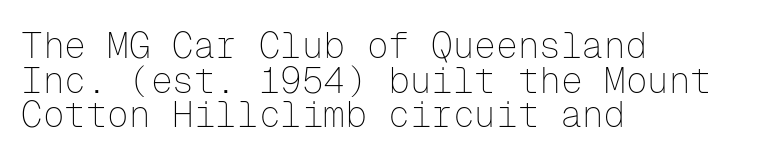
The lines are packed closely together with very little leading. Nobody drew a line under any word here. Alignment: flush left. This is not heavy type; no bold has been used. The letters sit at their default tracking, neither squeezed nor spread.
